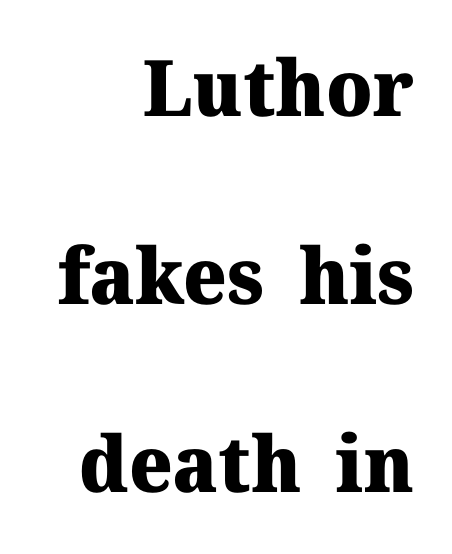
Horizontal bands of white between lines are thick stripes. Is this a fixed-width face? No — the glyphs have proportional, varying widths. The glyphs in this specimen are seriffed. Chunky letters — that's bold for sure. Each row of text sits above clean, open space. The type is set solid horizontally, with unmodified tracking.
